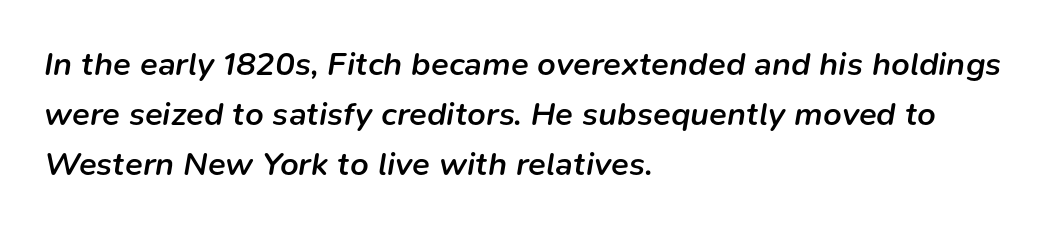
The image shows 33 px semibold type, italic (leaning right); set left-aligned, normal line spacing (1.51x), normal letter spacing, not underlined; low stroke contrast and a medium x-height.
